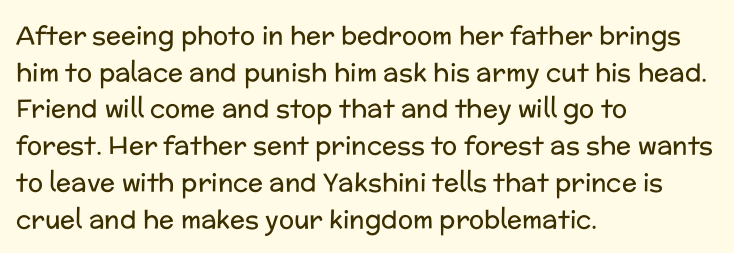
Weight: in the light-to-regular range. In CSS terms this would be text-align: left. The letters stand straight up with perfectly vertical stems. Each new line begins a customary step beneath the previous one. Characters follow at the spacing the type designer built in.
